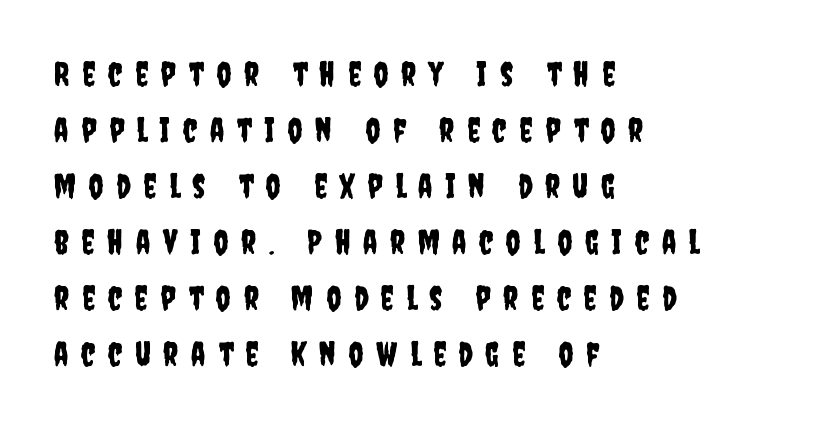
Q: Is the text italic (slanted)? A: No, it is upright.
Q: Is the typeface a serif or a sans-serif typeface? A: Sans-serif.
Q: Is the text underlined? A: No.
Q: How is the paragraph aligned? A: Left-aligned.
Q: Is the spacing between letters normal or unusually wide? A: Unusually wide.
Q: Is the spacing between lines tight, normal or loose? A: Normal.
Q: Width (condensed, normal, or wide)? A: Condensed.
Q: Stroke contrast? A: Low.
Q: x-height? A: Large.
Q: Monospaced? A: No.
